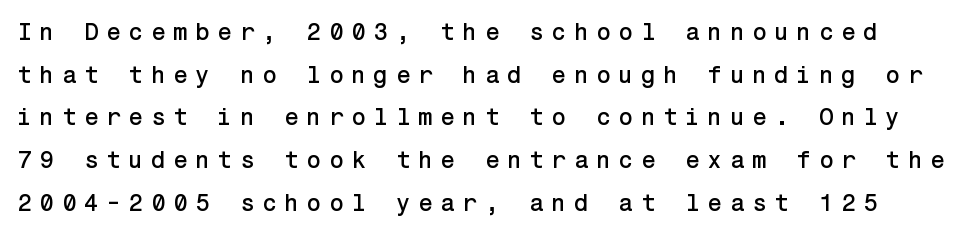
Does the lettering tilt? It doesn't — this is upright. The tracking reads as deliberately expanded to a designer's eye. Each row of text sits above clean, open space.
